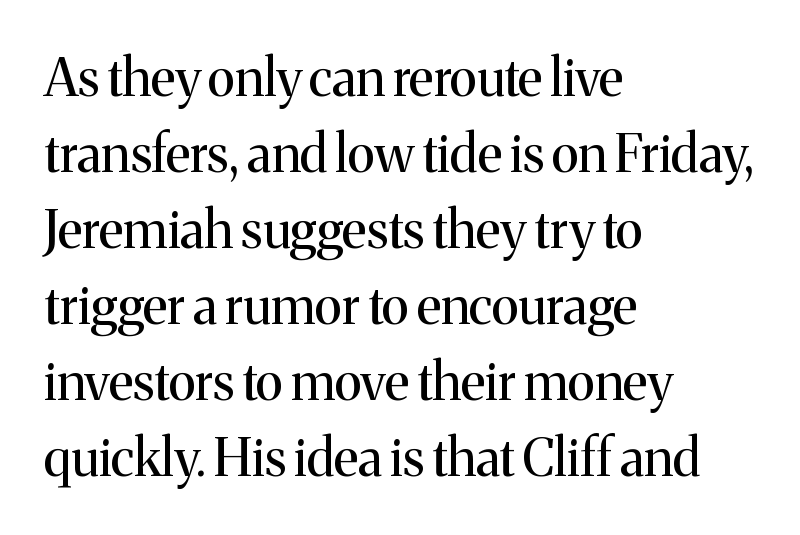
{"serif": "yes", "italic": "no", "bold": "no", "weight": "regular", "width": "normal", "stroke_contrast": "medium", "x_height": "medium", "monospaced": "no", "underline": "no", "align": "left", "line_spacing": "normal", "line_spacing_ratio": 1.46, "letter_spacing": "normal", "letter_spacing_em": 0.0, "glyph_px": 52}
